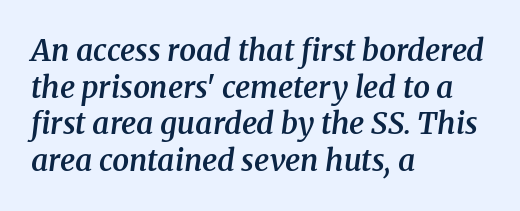
The glyphs have the mass of a demibold cut, below bold. This rendering uses left alignment, leaving the right contour irregular. The passage shown is typeset with a serif family. Is this a fixed-width face? No — the glyphs have proportional, varying widths. What stands out about the letter spacing? Nothing — it is the standard amount. Posture: slanted.
